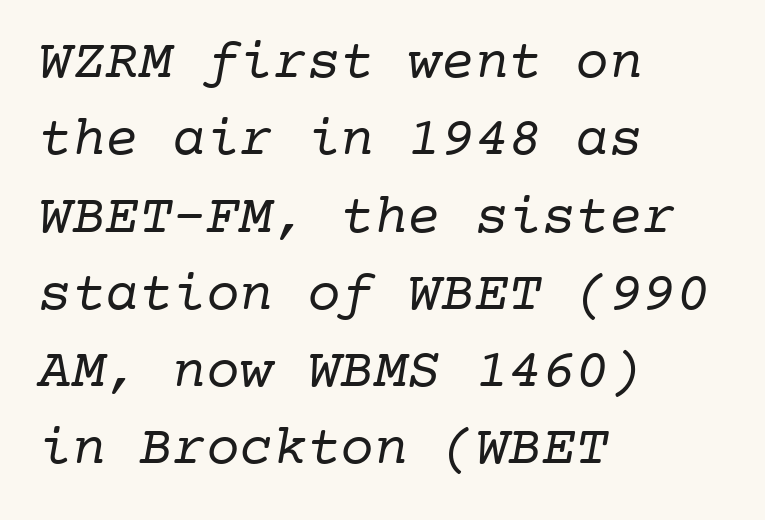
{"serif": "yes", "bold": "no", "weight": "regular", "width": "normal", "stroke_contrast": "low", "x_height": "medium", "monospaced": "yes", "underline": "no", "align": "left", "line_spacing": "normal", "line_spacing_ratio": 1.38, "letter_spacing": "normal", "letter_spacing_em": 0.0, "glyph_px": 56}
